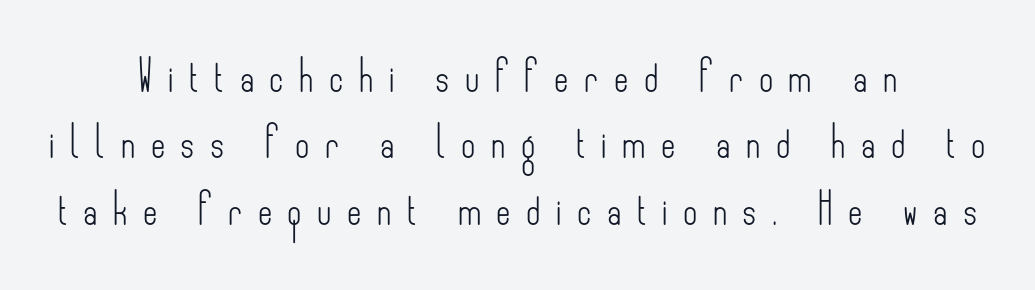
Tracking here is generous; glyphs stand well apart from one another. No letter is thick-stroked: the sample isn't bold. These lines stand farther apart than default settings would place them. Character widths vary here, with narrow letters taking less room than wide ones. Is there any slant? The stems are plumb. Does the copy run flush right? No — it is centered line by line.
